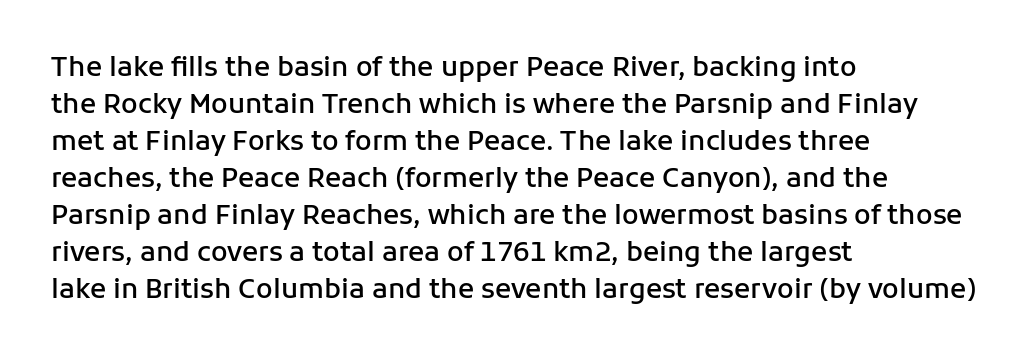
{"italic": "no", "bold": "semi", "underline": "no", "align": "left", "line_spacing": "normal", "line_spacing_ratio": 1.37, "letter_spacing": "normal", "letter_spacing_em": 0.0, "glyph_px": 27}
